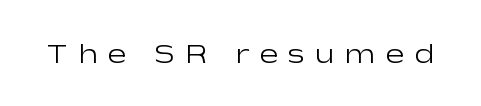
Q: Is the text bold? A: No.
Q: Is the text italic (slanted)? A: No, it is upright.
Q: Is the typeface a serif or a sans-serif typeface? A: Sans-serif.
Q: Is the text underlined? A: No.
Q: Is the spacing between letters normal or unusually wide? A: Unusually wide.
Q: Width (condensed, normal, or wide)? A: Wide.
Q: Stroke contrast? A: Low.
Q: x-height? A: Medium.
Q: Monospaced? A: No.
